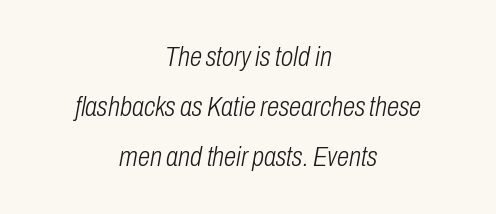
The image shows 28 px light, condensed type, italic (leaning right); set centered, line spacing 1.79x, normal letter spacing, not underlined; low stroke contrast and a medium x-height.
